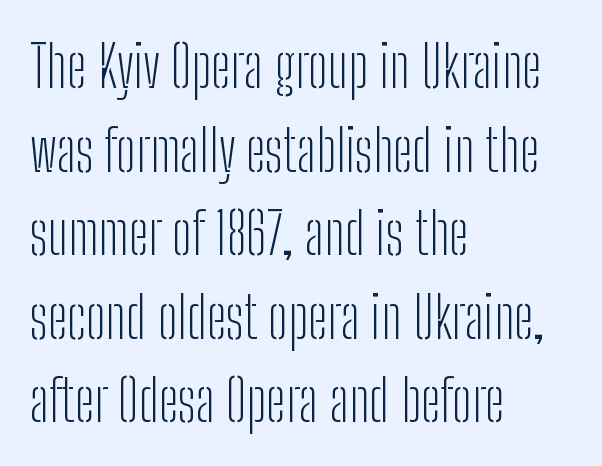
Q: Is the text bold? A: No.
Q: Is the text italic (slanted)? A: No, it is upright.
Q: Is the typeface a serif or a sans-serif typeface? A: Sans-serif.
Q: Is the text underlined? A: No.
Q: How is the paragraph aligned? A: Left-aligned.
Q: Is the spacing between letters normal or unusually wide? A: Normal.
Q: Is the spacing between lines tight, normal or loose? A: Normal.
Q: Width (condensed, normal, or wide)? A: Condensed.
Q: Stroke contrast? A: Low.
Q: x-height? A: Medium.
Q: Monospaced? A: No.
